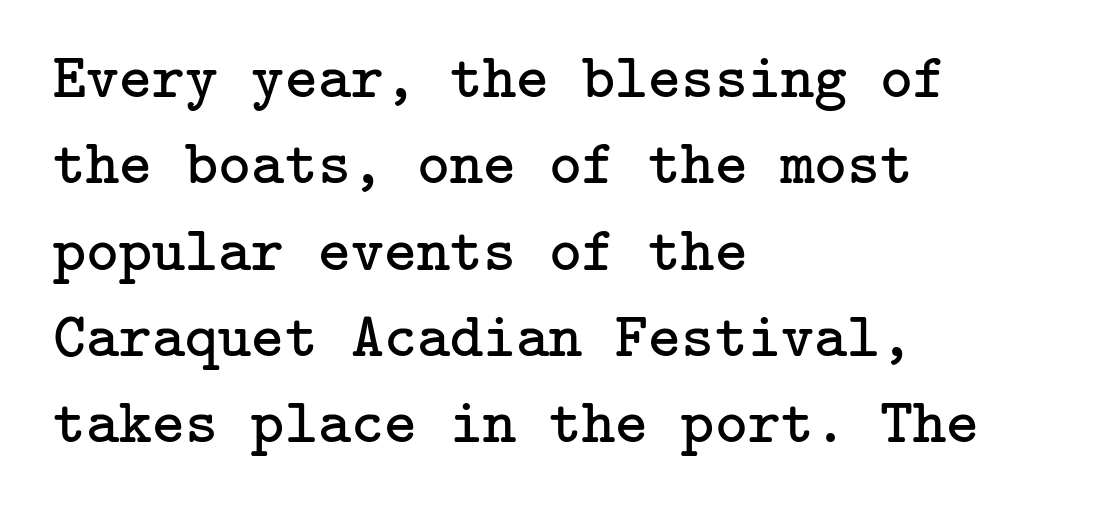
Q: Is the text bold? A: No.
Q: Is the text italic (slanted)? A: No, it is upright.
Q: Is the typeface a serif or a sans-serif typeface? A: Serif.
Q: Is the text underlined? A: No.
Q: How is the paragraph aligned? A: Left-aligned.
Q: Is the spacing between letters normal or unusually wide? A: Normal.
Q: Is the spacing between lines tight, normal or loose? A: Normal.
Q: Width (condensed, normal, or wide)? A: Normal.
Q: Stroke contrast? A: Low.
Q: x-height? A: Medium.
